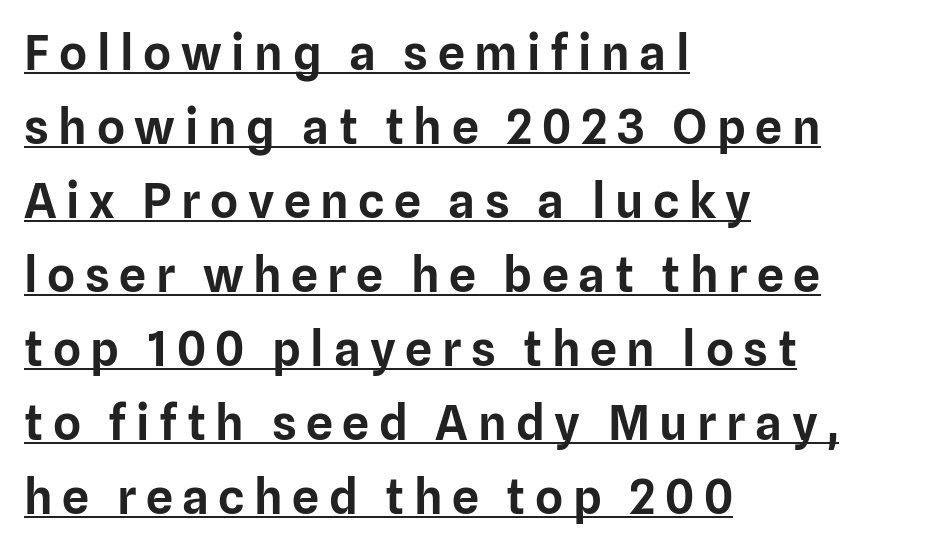
In CSS terms this would be text-align: left. The horizontal fit of the characters is loose and conspicuously gappy. A roman cut, with each character standing at attention. Unlike a traditional serif, this face leaves its strokes unadorned. You could not count columns in this text — the font is proportionally spaced. Honestly, the underline is the first thing you notice here.
